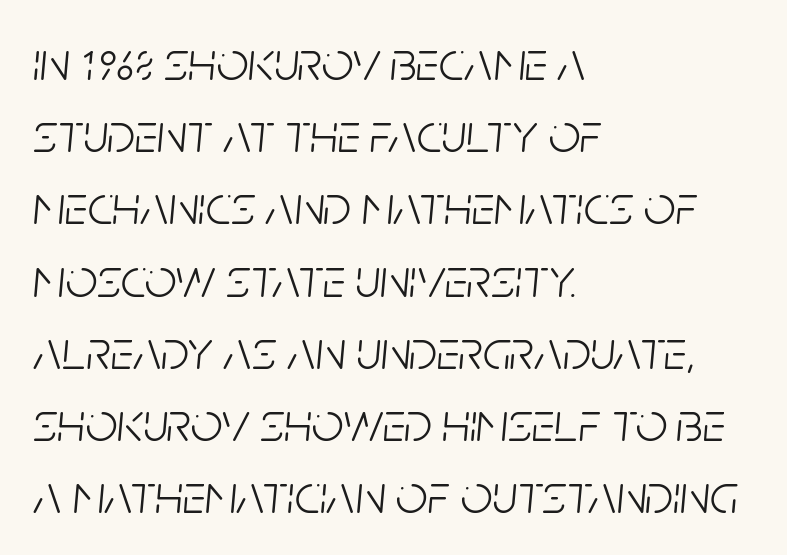
Vertical spacing — default. This sample is left-justified, so line endings fall wherever the words run out. Slant detected: the letters are inclined. Looks like regular typesetting: each glyph gets only the width it needs.
